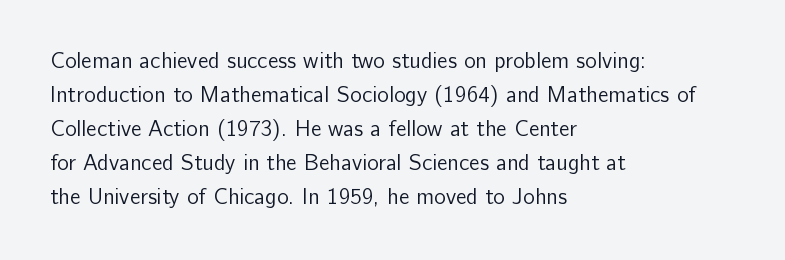
{"italic": "no", "bold": "no", "underline": "no", "align": "left", "line_spacing": "normal", "line_spacing_ratio": 1.55, "letter_spacing": "normal", "letter_spacing_em": 0.0, "glyph_px": 22}
